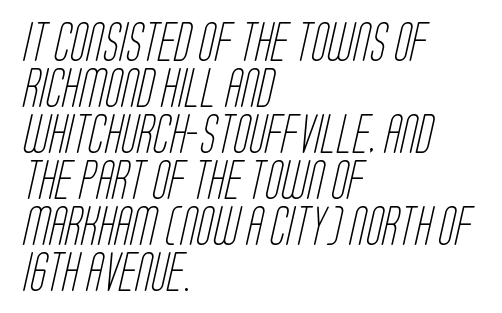
{"serif": "no", "bold": "no", "weight": "light", "width": "condensed", "stroke_contrast": "low", "x_height": "large", "monospaced": "no", "underline": "no", "align": "left", "line_spacing_ratio": 1.21, "letter_spacing": "normal", "letter_spacing_em": 0.0, "glyph_px": 38}
